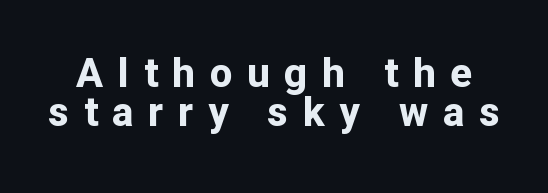
Q: Is the text bold? A: Yes.
Q: Is the text italic (slanted)? A: No, it is upright.
Q: Is the typeface a serif or a sans-serif typeface? A: Sans-serif.
Q: Is the text underlined? A: No.
Q: Is the spacing between letters normal or unusually wide? A: Unusually wide.
Q: Is the spacing between lines tight, normal or loose? A: Tight.
Q: Width (condensed, normal, or wide)? A: Normal.
Q: Stroke contrast? A: Low.
Q: x-height? A: Medium.
Q: Monospaced? A: No.
